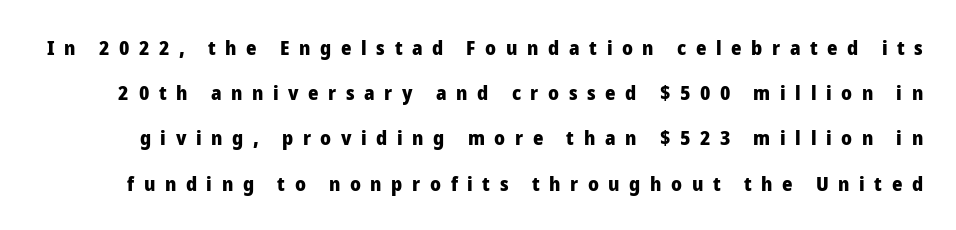
Typographic density is high because the face is bold. The line texture is sparse and dotted thanks to wide tracking. Is there any slant? The stems are plumb. Clear beneath every line of the passage. A typesetter would call this leading open, well beyond the default.
